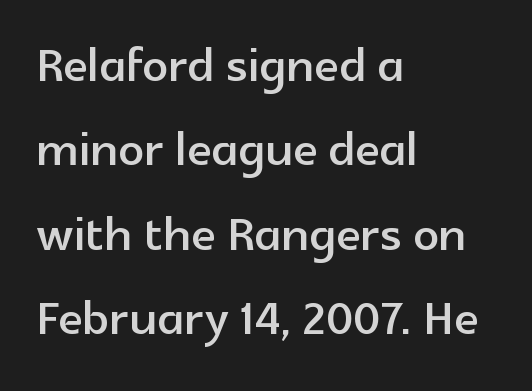
Q: Is the text italic (slanted)? A: No, it is upright.
Q: Is the typeface a serif or a sans-serif typeface? A: Sans-serif.
Q: Is the text underlined? A: No.
Q: How is the paragraph aligned? A: Left-aligned.
Q: Is the spacing between letters normal or unusually wide? A: Normal.
Q: Is the spacing between lines tight, normal or loose? A: Normal.
Q: Width (condensed, normal, or wide)? A: Normal.
Q: x-height? A: Medium.
Q: Monospaced? A: No.
